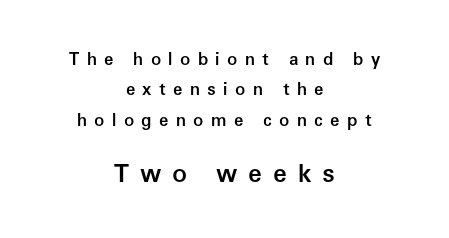
The image shows 25 px text type, upright; set centered, line spacing 1.78x, unusually wide letter spacing (+0.43 em), not underlined; the second (bottom) block is 1.47x larger.
